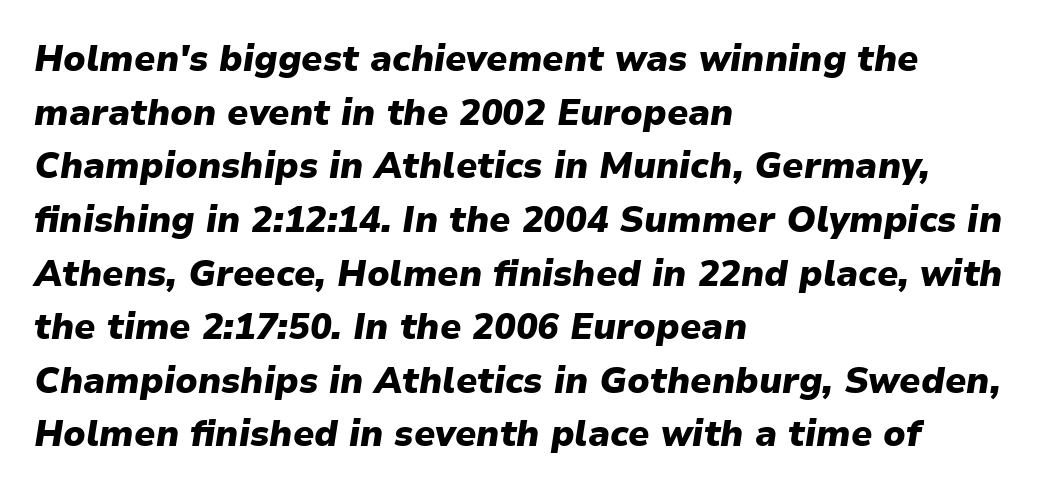
{"italic": "yes", "lean": "right", "slant_degrees": 9, "bold": "yes", "weight": "heavy", "width": "normal", "stroke_contrast": "low", "x_height": "medium", "monospaced": "no", "underline": "no", "align": "left", "line_spacing": "normal", "line_spacing_ratio": 1.49, "letter_spacing": "normal", "letter_spacing_em": 0.0, "glyph_px": 36}
